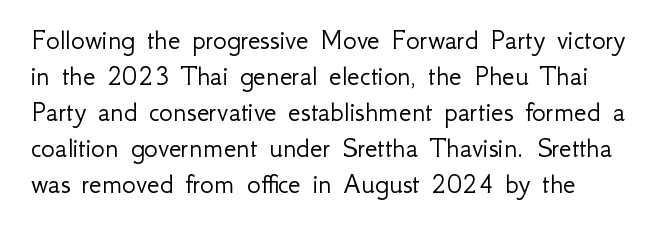
{"serif": "no", "italic": "no", "bold": "no", "weight": "light", "width": "normal", "stroke_contrast": "low", "x_height": "small", "monospaced": "no", "underline": "no", "line_spacing_ratio": 1.24, "letter_spacing": "normal", "letter_spacing_em": 0.0, "glyph_px": 29}
